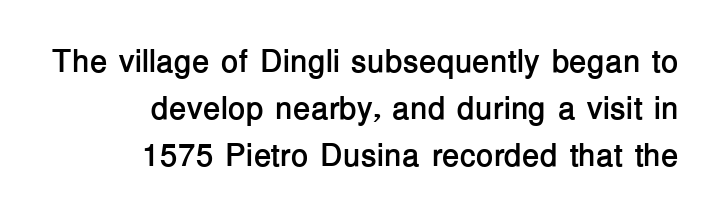
The image shows 32 px semibold sans-serif type, upright; set right-aligned, normal line spacing (1.47x), normal letter spacing, not underlined; low stroke contrast and a medium x-height.
